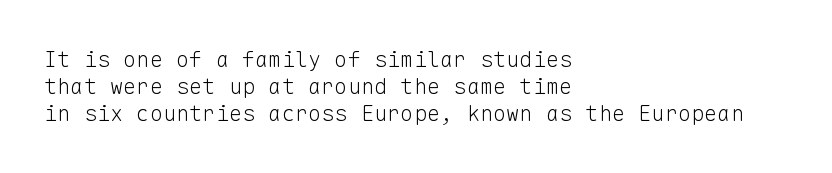
The image shows 22 px text type, upright; set left-aligned, line spacing 1.23x, normal letter spacing, not underlined.
